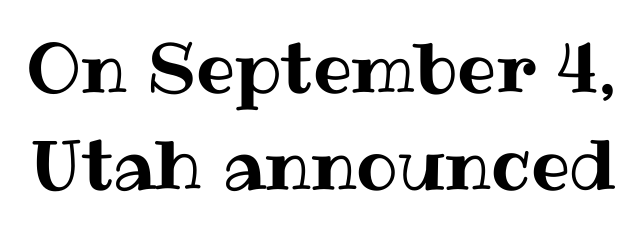
Regarding leading, the lines here are spaced in the standard way. Every character sits straight up, as roman type does. The space directly below the letters is spotless. Students, note that the glyphs here touch the page at normal intervals. The face used here is proportionally spaced, like ordinary book or web type.
